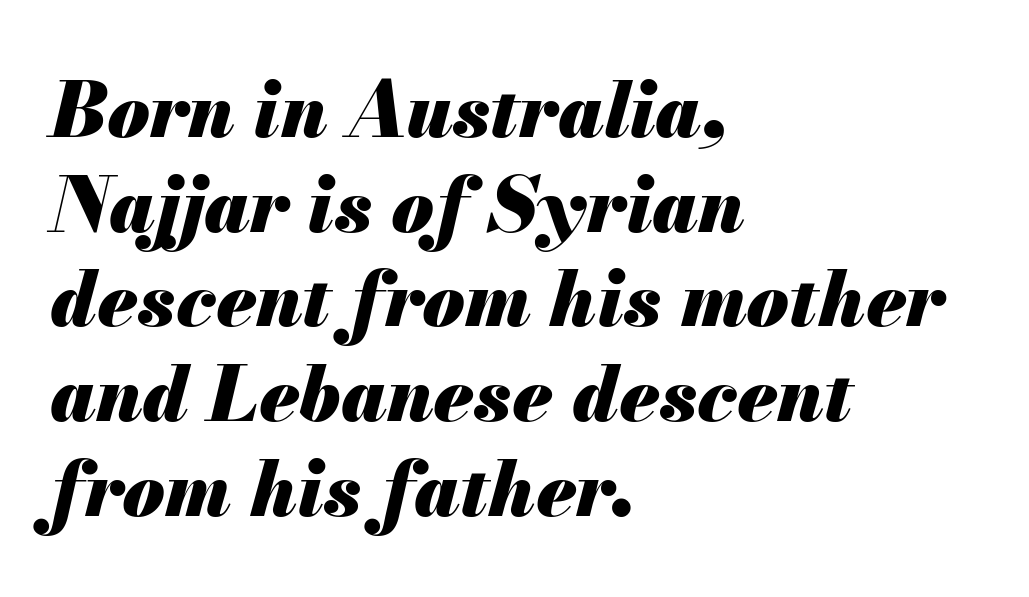
The image shows 77 px heavy type, italic (leaning right); set left-aligned, line spacing 1.23x, normal letter spacing, not underlined; medium stroke contrast and a small x-height.
